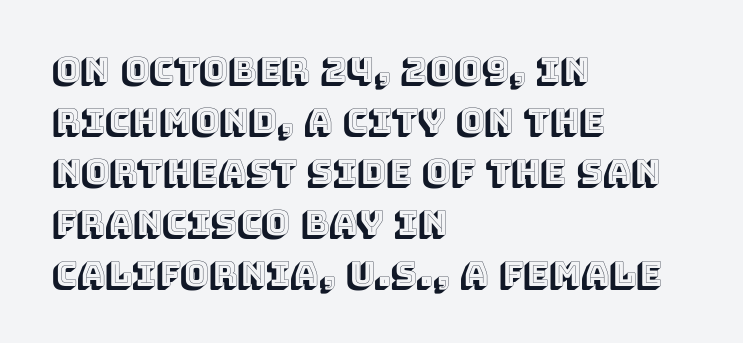
A normal amount of white space separates one row of letters from the next. Has an underline been added? It has not. Reading down the block, your eye returns to a fixed left position each line. Nope, not italic — everything's standing straight. Nobody touched the tracking dial on this one. This sample has the flowing, uneven cadence of proportional lettering.
